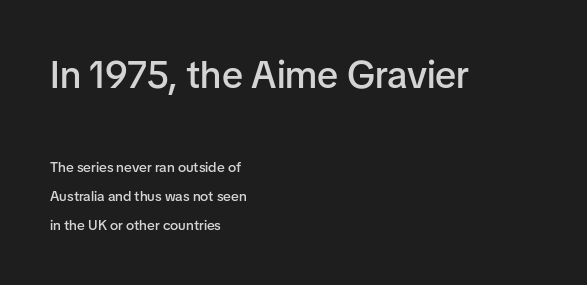
Left-aligned paragraph, ragged on the right. Each letter keeps its own natural width here, so spacing adapts to shape. Descender tails drop into unmarked territory. Font category for this specimen: sans-serif. Honestly, the rows look like they've been pulled way apart. Caption: standard tracking, unaltered.
